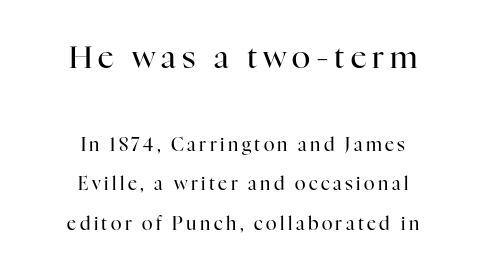
{"serif": "yes", "italic": "no", "bold": "no", "weight": "regular", "width": "normal", "stroke_contrast": "high", "x_height": "medium", "monospaced": "no", "underline": "no", "align": "center", "line_spacing": "loose", "line_spacing_ratio": 2.19, "larger_block": "first", "size_ratio": 1.72, "glyph_px": 31}
